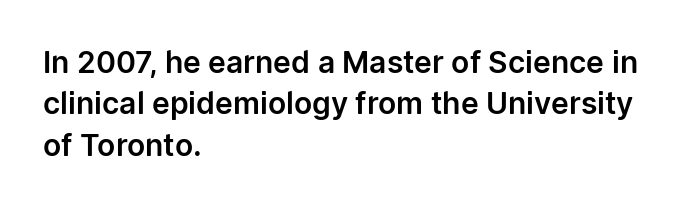
{"serif": "no", "italic": "no", "width": "normal", "stroke_contrast": "low", "x_height": "medium", "monospaced": "no", "underline": "no", "align": "left", "line_spacing": "normal", "line_spacing_ratio": 1.38, "letter_spacing": "normal", "letter_spacing_em": 0.0, "glyph_px": 30}
